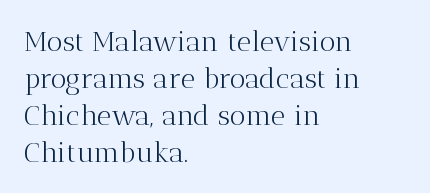
Q: Is the text bold? A: No.
Q: Is the text italic (slanted)? A: No, it is upright.
Q: Is the typeface a serif or a sans-serif typeface? A: Serif.
Q: Is the text underlined? A: No.
Q: How is the paragraph aligned? A: Left-aligned.
Q: Is the spacing between letters normal or unusually wide? A: Normal.
Q: Is the spacing between lines tight, normal or loose? A: Normal.
Q: Width (condensed, normal, or wide)? A: Normal.
Q: Stroke contrast? A: Medium.
Q: x-height? A: Medium.
Q: Monospaced? A: No.
